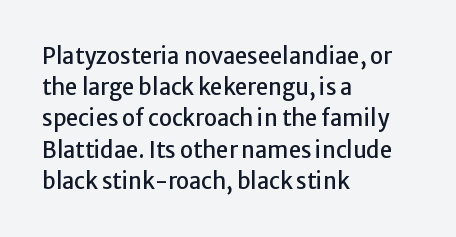
Q: Is the text italic (slanted)? A: No, it is upright.
Q: Is the text underlined? A: No.
Q: How is the paragraph aligned? A: Left-aligned.
Q: Is the spacing between letters normal or unusually wide? A: Normal.
Q: Is the spacing between lines tight, normal or loose? A: Normal.
